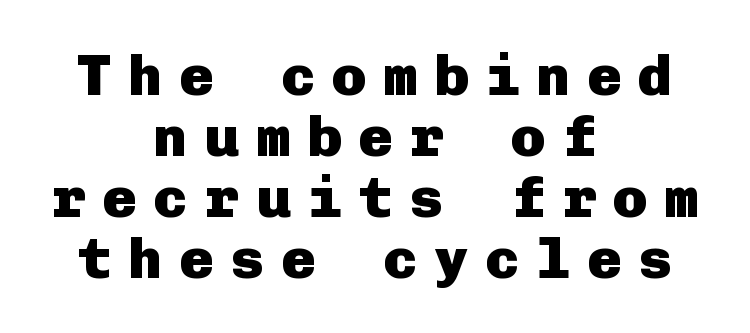
Does extra space separate the letters? Yes, quite a lot of it. Teacher's note: observe the equal gaps on both sides — that is centered alignment. Style check: upright. Rows of type sit shoulder to shoulder in the vertical direction. The text was rendered using a sans face with plain stroke endings. A bare baseline throughout the passage.
